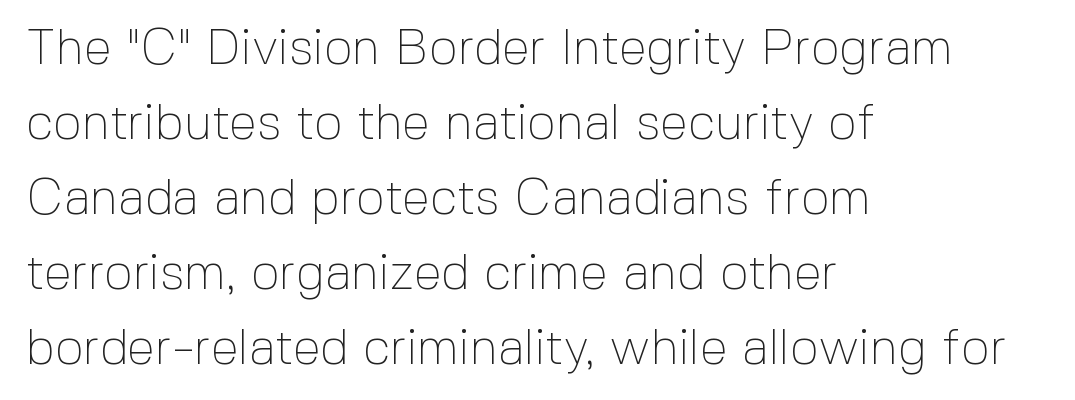
{"serif": "no", "italic": "no", "bold": "no", "weight": "thin", "width": "normal", "x_height": "medium", "monospaced": "no", "underline": "no", "align": "left", "line_spacing": "normal", "line_spacing_ratio": 1.5, "letter_spacing": "normal", "letter_spacing_em": 0.0, "glyph_px": 50}
